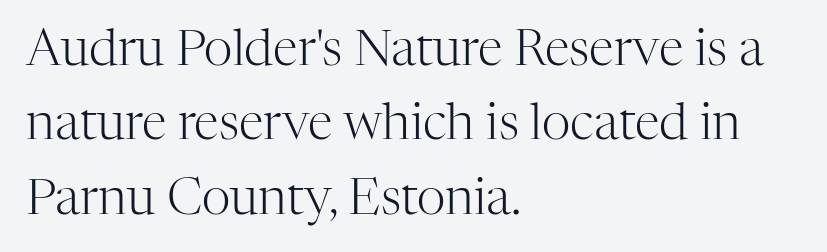
Here the designer chose a conventional face with non-uniform glyph widths. The rows are spaced the way most documents space them. Letter spacing: default. This sample uses an upright cut, with every glyph sitting square on the baseline.
